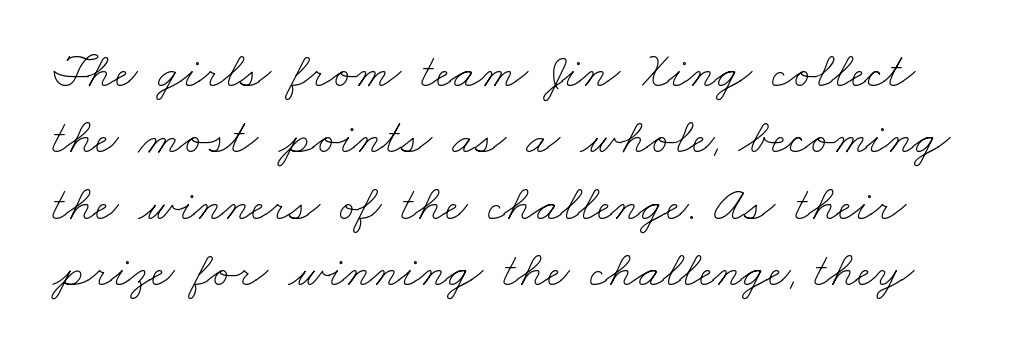
The image shows 50 px thin, wide type; set normal line spacing (1.33x), normal letter spacing, not underlined; low stroke contrast and a small x-height.
